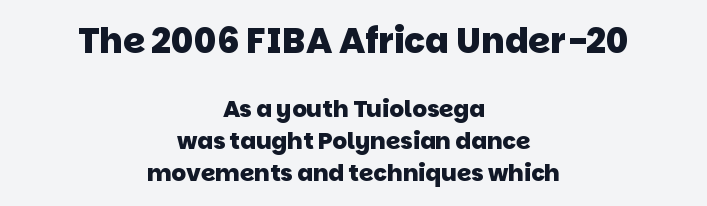
The image shows 35 px heavy sans-serif type; set centered, normal line spacing (1.38x), normal letter spacing, not underlined; the first (top) block is 1.52x larger; low stroke contrast and a large x-height.
